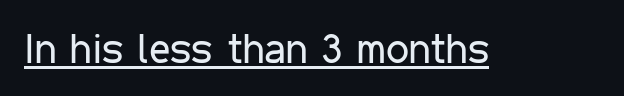
The image shows 41 px regular-weight, condensed sans-serif type, upright; set normal letter spacing, underlined; low stroke contrast and a medium x-height.
